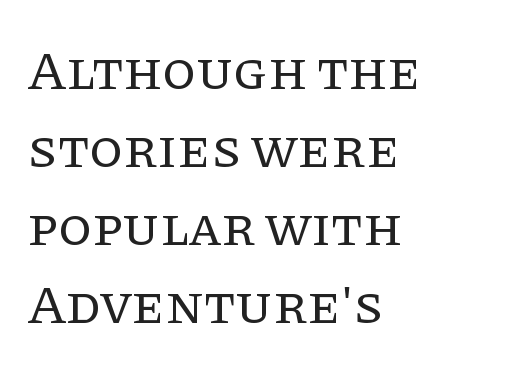
Q: Is the text bold? A: No.
Q: Is the text italic (slanted)? A: No, it is upright.
Q: Is the typeface a serif or a sans-serif typeface? A: Serif.
Q: Is the text underlined? A: No.
Q: How is the paragraph aligned? A: Left-aligned.
Q: Is the spacing between letters normal or unusually wide? A: Normal.
Q: Is the spacing between lines tight, normal or loose? A: Normal.
Q: Width (condensed, normal, or wide)? A: Normal.
Q: Stroke contrast? A: Low.
Q: x-height? A: Large.
Q: Monospaced? A: No.
